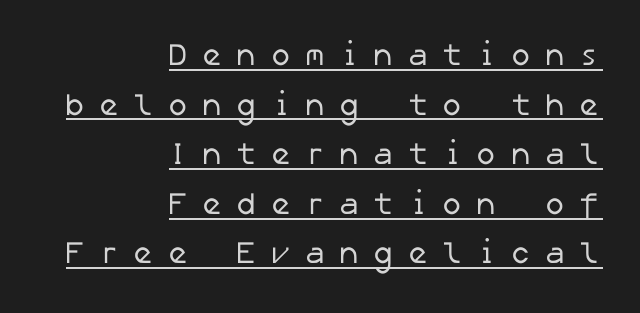
{"serif": "no", "bold": "no", "weight": "regular", "width": "normal", "stroke_contrast": "low", "x_height": "medium", "underline": "yes", "align": "right", "line_spacing": "normal", "line_spacing_ratio": 1.6, "letter_spacing": "wide", "letter_spacing_em": 0.44, "glyph_px": 31}
